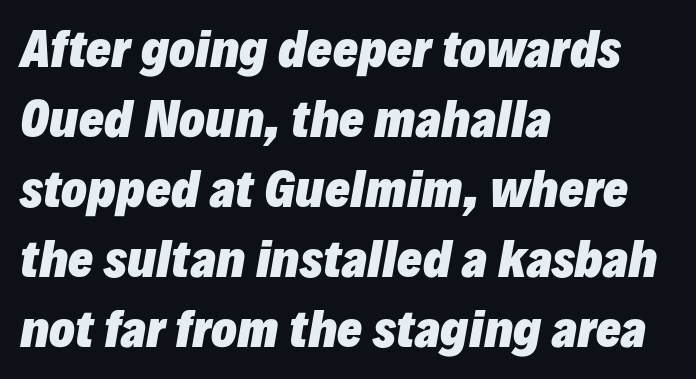
Students, note that the glyphs here touch the page at normal intervals. Here the designer chose a conventional face with non-uniform glyph widths. Style check: oblique. Rule under the text: the space is simply empty. Plenty of ink on the page — the face is bold. The rows are spaced the way most documents space them.
